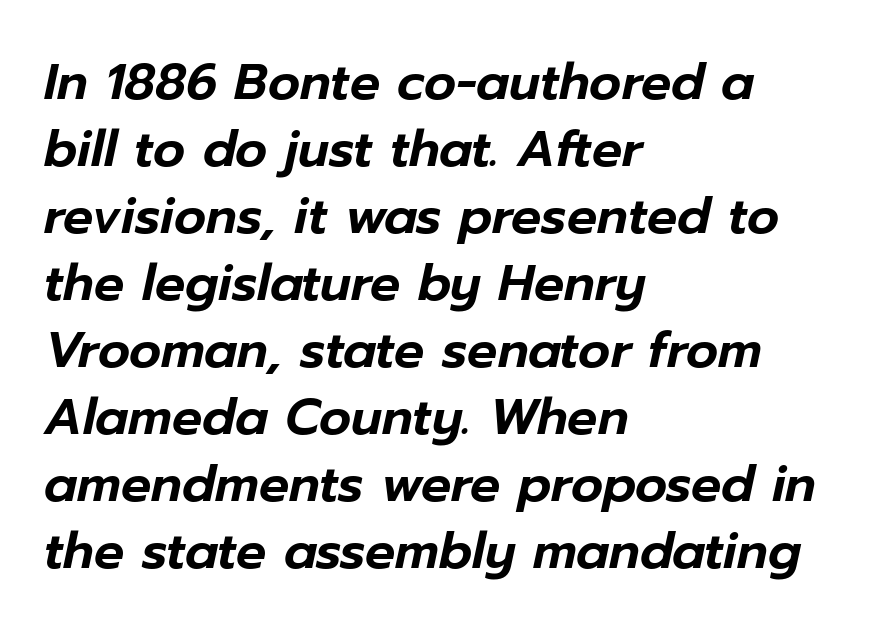
Each line starts at the same left margin while the right side varies. What's the leading like? Ordinary, nothing unusual. Would a proofreader flag this as italicized? Yes. Only glyphs here, with clear space below each row. Here the designer chose a conventional face with non-uniform glyph widths. The tracking reads as untouched default to a designer's eye.
